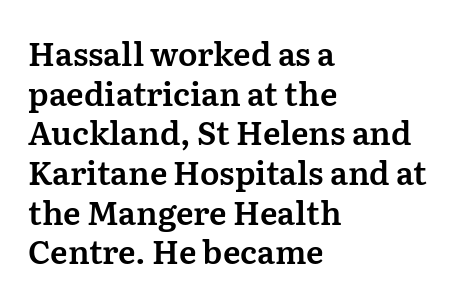
{"serif": "yes", "italic": "no", "width": "normal", "stroke_contrast": "medium", "x_height": "medium", "monospaced": "no", "underline": "no", "align": "left", "line_spacing_ratio": 1.24, "letter_spacing": "normal", "letter_spacing_em": 0.0, "glyph_px": 32}
